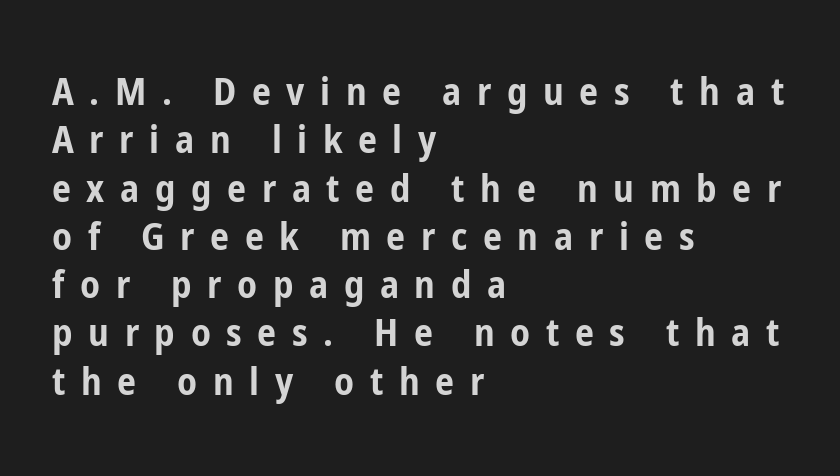
The characters look thick and weighty, a clear bold. Character widths vary here, with narrow letters taking less room than wide ones. This sample is left-justified, so line endings fall wherever the words run out. Display-style spreading of the glyphs; the letterfit is very open. Is there any slant? The stems are plumb.
